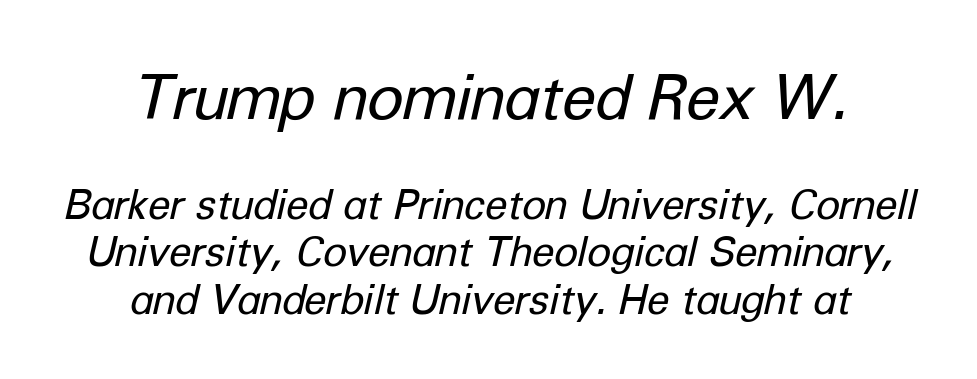
Q: Is the text bold? A: No.
Q: Is the text italic (slanted)? A: Yes, it leans right by about 12 degrees.
Q: Is the text underlined? A: No.
Q: How is the paragraph aligned? A: Centered.
Q: Is the spacing between letters normal or unusually wide? A: Normal.
Q: Which block of text is set in a larger size, the first (top) or the second (bottom)? A: The first (top) one.
Q: Width (condensed, normal, or wide)? A: Normal.
Q: Stroke contrast? A: Low.
Q: x-height? A: Medium.
Q: Monospaced? A: No.
